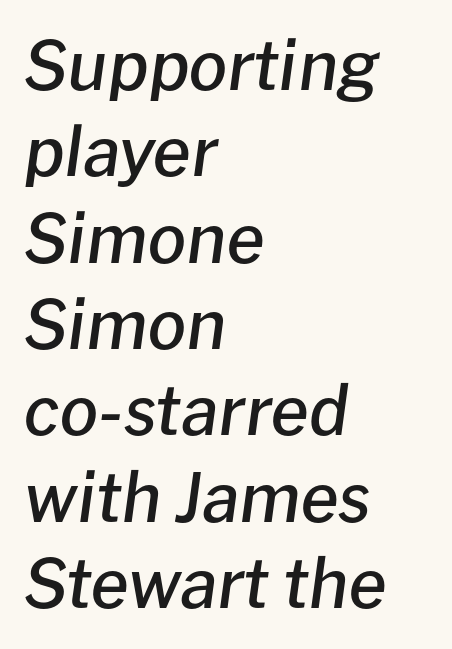
{"italic": "yes", "lean": "right", "slant_degrees": 8, "bold": "semi", "weight": "semibold", "width": "normal", "stroke_contrast": "low", "x_height": "medium", "monospaced": "no", "underline": "no", "align": "left", "line_spacing": "normal", "line_spacing_ratio": 1.27, "letter_spacing": "normal", "letter_spacing_em": 0.0, "glyph_px": 68}
